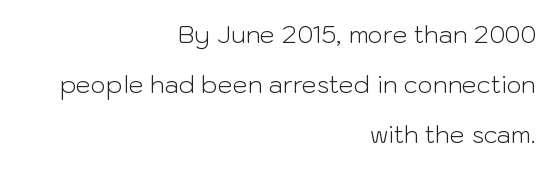
{"italic": "no", "bold": "no", "underline": "no", "align": "right", "line_spacing": "loose", "line_spacing_ratio": 2.09, "letter_spacing": "normal", "letter_spacing_em": 0.0, "glyph_px": 24}
